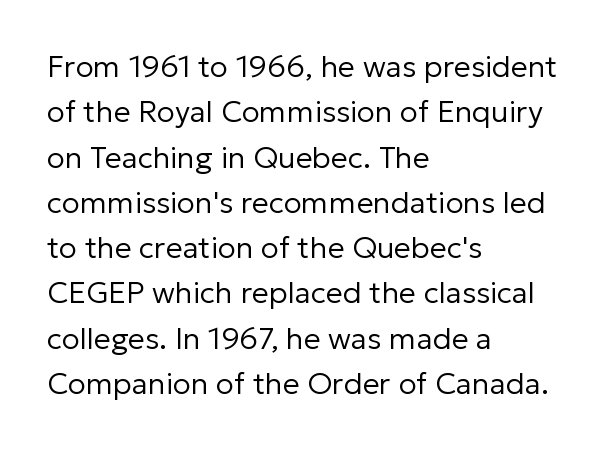
Is this a fixed-width face? No — the glyphs have proportional, varying widths. Stroke thickness stays within the range of a standard reading face or lighter. These lines are composed in type without serifs. Reading down the column, the eye jumps a familiar distance to each next line. Posture: upright roman.
